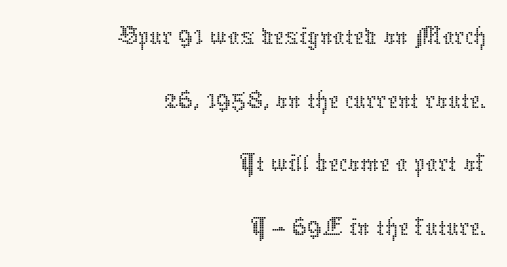
This sample has the flowing, uneven cadence of proportional lettering. Where is the straight margin? On the right. Italic? Not at all — the glyphs are vertical. Ink coverage per letter is moderate at most. Whoever set this chose condensed vertical rhythm over breathing room.
